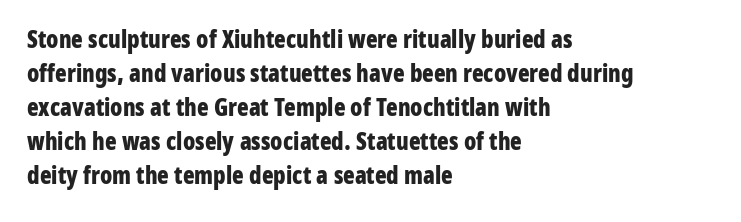
The passage shown stacks its lines at a standard gap. These lines keep a tight, regular rhythm from letter to letter. Descenders hang freely into open space. The sample has been set heavy, in full bold. Leftover space on each line is placed entirely after the last word. Nope, not italic — everything's standing straight.
